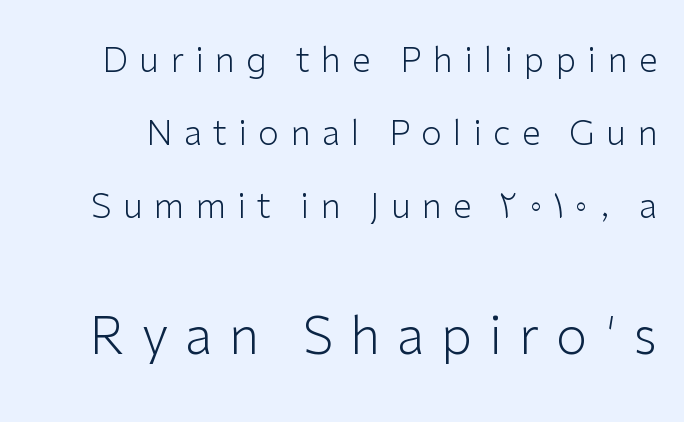
The characters are drawn with everyday or finer stroke widths. Glance below the letters and you will spot only blank space. The lower block of text is set noticeably larger than the block above it. One glance says open: line gaps are wider than usual. The letters stand upright; this is a roman face.
